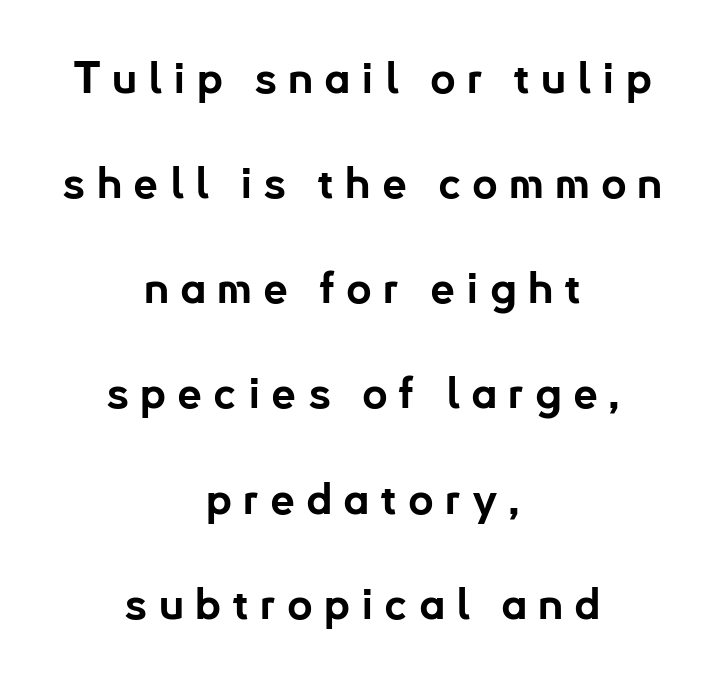
Grotesque or geometric, the face here clearly has no serifs. A student would call this center alignment; a typographer would say set centered. Vertical spacing — loose. The rendering uses a bold face; every stroke is thick and dark.
